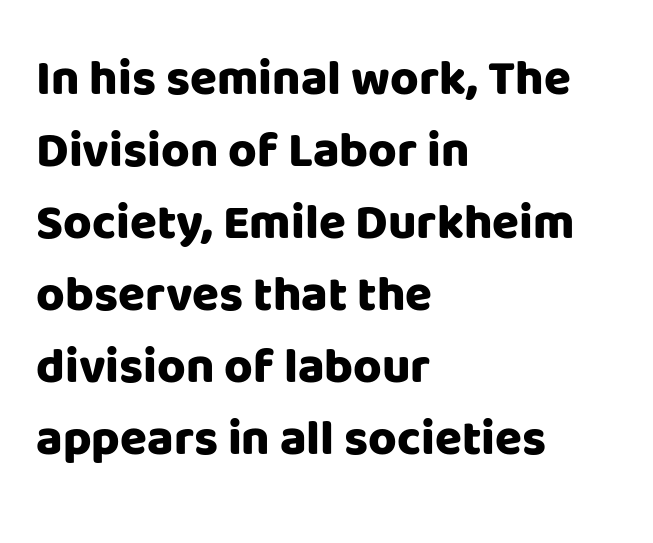
The image shows 49 px heavy sans-serif type, upright; set left-aligned, normal line spacing (1.47x), normal letter spacing, not underlined; low stroke contrast and a large x-height.
